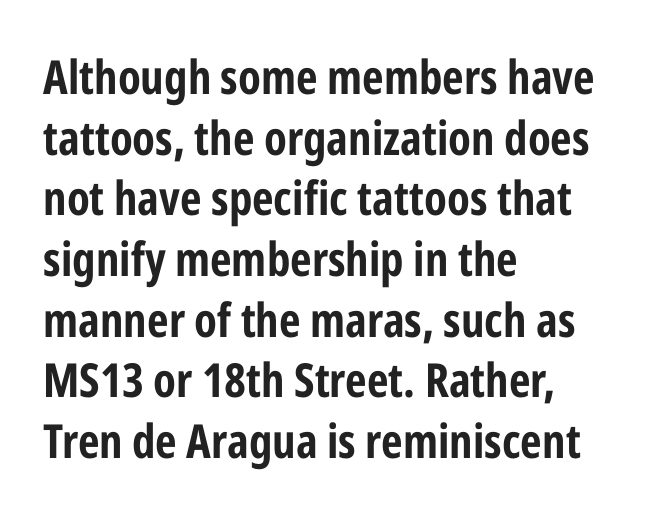
This sample uses a sans-serif face. The type is set solid horizontally, with unmodified tracking. The passage shown is typed in a proportional face where columns would drift. The letters stand straight up with perfectly vertical stems. Horizontally, the lines are justified to the leading edge only. The designer left line spacing at the default.
